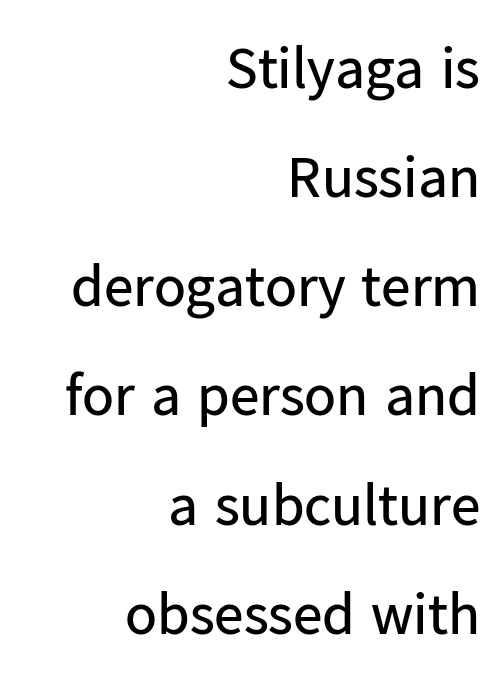
Q: Is the text bold? A: No.
Q: Is the text italic (slanted)? A: No, it is upright.
Q: Is the typeface a serif or a sans-serif typeface? A: Sans-serif.
Q: Is the text underlined? A: No.
Q: How is the paragraph aligned? A: Right-aligned.
Q: Is the spacing between letters normal or unusually wide? A: Normal.
Q: Width (condensed, normal, or wide)? A: Normal.
Q: Stroke contrast? A: Low.
Q: x-height? A: Medium.
Q: Monospaced? A: No.
